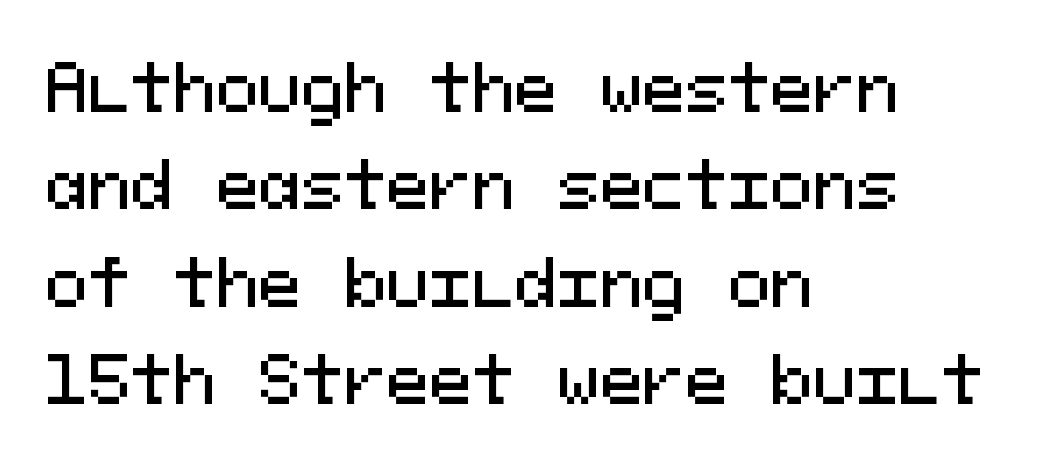
Spacing between characters is what you'd get straight out of the box. The zone under the glyphs is completely vacant. Monospaced: the letters line up in strict vertical columns. Font category for this specimen: sans-serif. Teacher's note: observe the even left margin — that is flush-left alignment.
